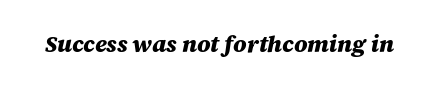
Q: Is the text bold? A: Yes.
Q: Is the text italic (slanted)? A: Yes, it leans right by about 12 degrees.
Q: Is the text underlined? A: No.
Q: Is the spacing between letters normal or unusually wide? A: Normal.
